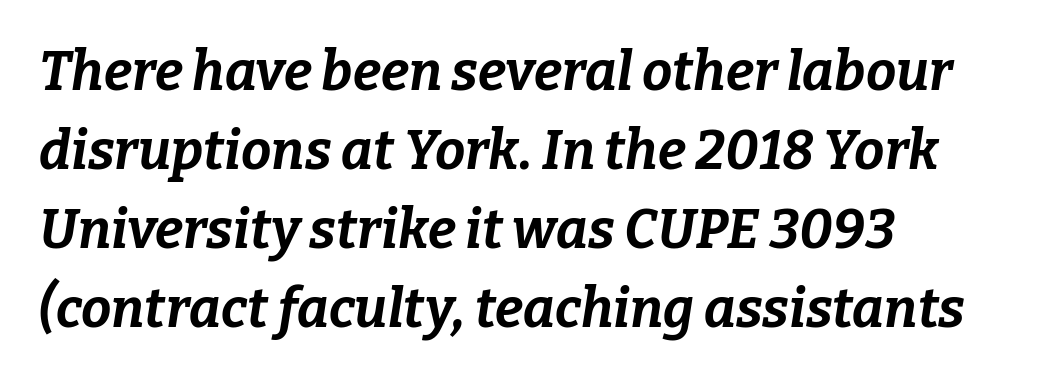
{"italic": "yes", "lean": "right", "slant_degrees": 9, "bold": "yes", "weight": "bold", "width": "normal", "stroke_contrast": "low", "x_height": "medium", "monospaced": "no", "underline": "no", "align": "left", "line_spacing": "normal", "line_spacing_ratio": 1.46, "letter_spacing": "normal", "letter_spacing_em": 0.0, "glyph_px": 54}
